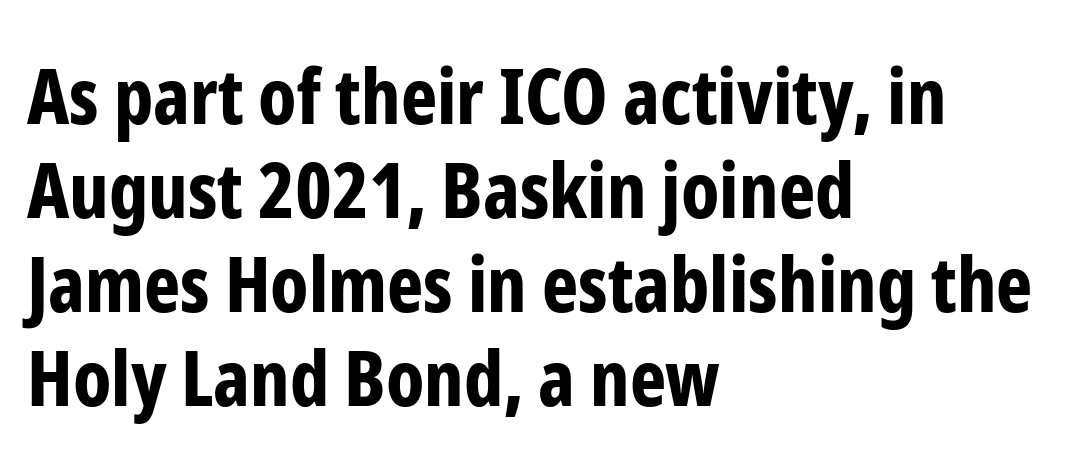
The zone under the glyphs is completely vacant. Posture: straight, roman, zero tilt. Layout note: lines flush left. The text was rendered using a sans face with plain stroke endings.
